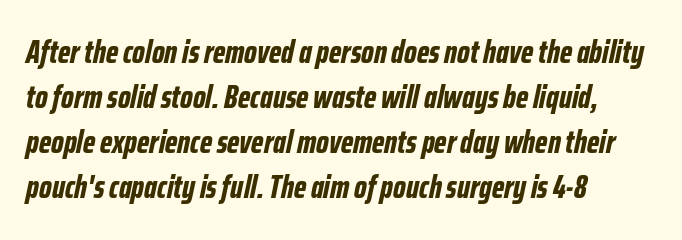
The image shows 32 px bold, condensed type, italic (leaning right); set left-aligned, normal line spacing (1.41x), normal letter spacing, not underlined; low stroke contrast and a medium x-height.
